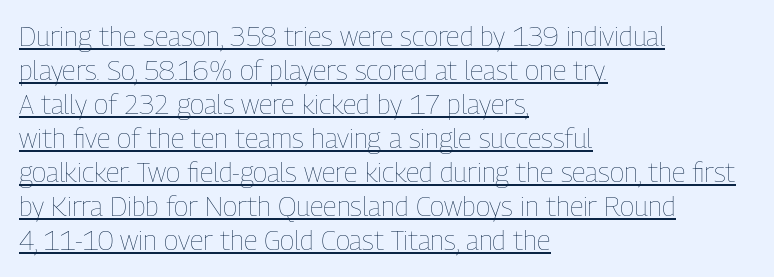
Q: Is the text bold? A: No.
Q: Is the text italic (slanted)? A: No, it is upright.
Q: Is the text underlined? A: Yes.
Q: How is the paragraph aligned? A: Left-aligned.
Q: Is the spacing between letters normal or unusually wide? A: Normal.
Q: Is the spacing between lines tight, normal or loose? A: Normal.
